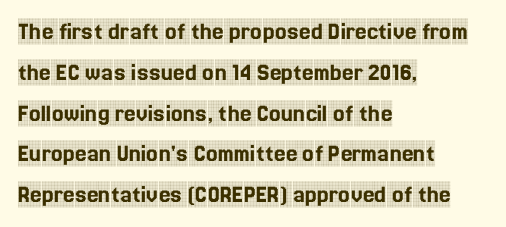
Q: Is the text italic (slanted)? A: No, it is upright.
Q: Is the text underlined? A: No.
Q: How is the paragraph aligned? A: Left-aligned.
Q: Is the spacing between letters normal or unusually wide? A: Normal.
Q: Is the spacing between lines tight, normal or loose? A: Normal.
